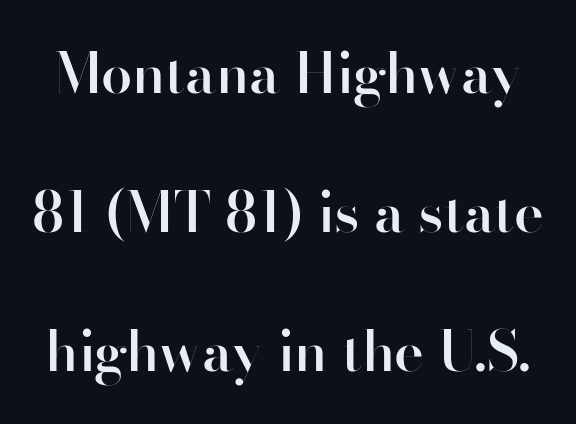
The image shows 56 px semibold sans-serif type, upright; set loose line spacing (2.48x), normal letter spacing, not underlined; high stroke contrast and a small x-height.
